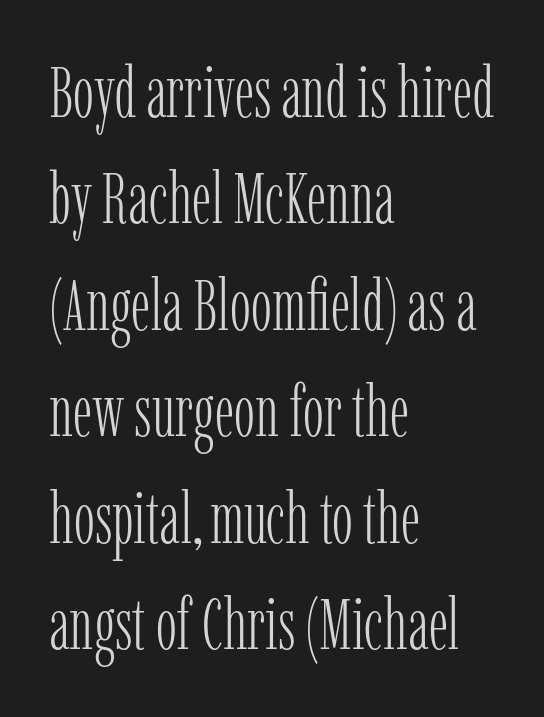
Posture: vertical. How are the letters spaced? Ordinarily, with no added tracking. Each new line begins a customary step beneath the previous one. No heavy texture on the line: the type isn't bold. The gap between lines stays unmarked.
